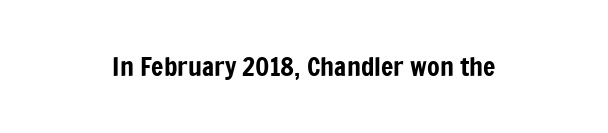
Q: Is the text italic (slanted)? A: No, it is upright.
Q: Is the text underlined? A: No.
Q: How is the paragraph aligned? A: Centered.
Q: Is the spacing between letters normal or unusually wide? A: Normal.
